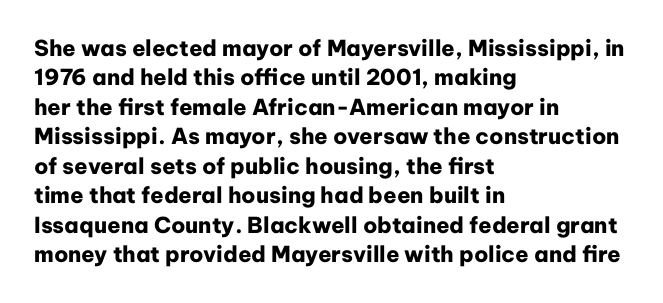
The vertical gap from one line to the next is medium. The rendering uses a bold face; every stroke is thick and dark. When letters stand straight like this, we call the style roman or upright. A typesetter would call this zero additional tracking.
